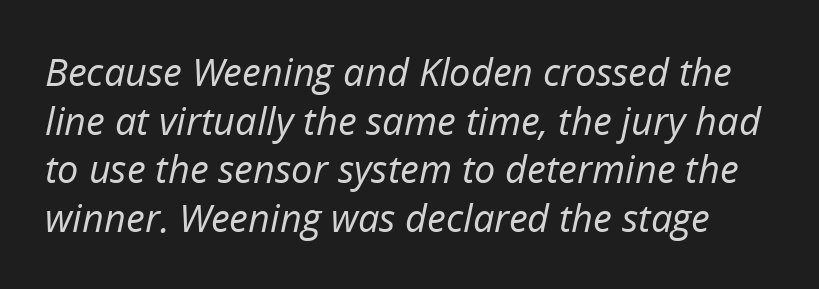
Do the characters align in a grid? No, the font is proportional. This reads as an unemphasized weight, regular at the heaviest. In terms of leading, this rendering sits right in the middle. Check under the words: just untouched page. The passage shown leans; its letterforms are oblique.
